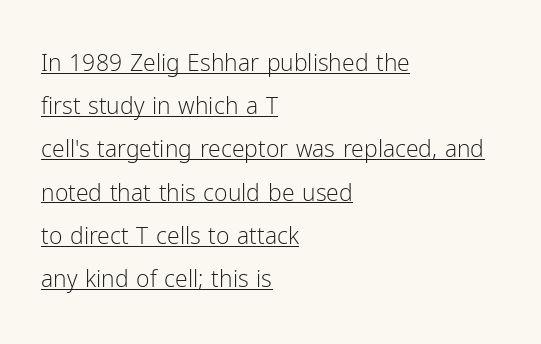
The image shows 23 px text type, upright; set left-aligned, line spacing 1.88x, normal letter spacing, underlined.
